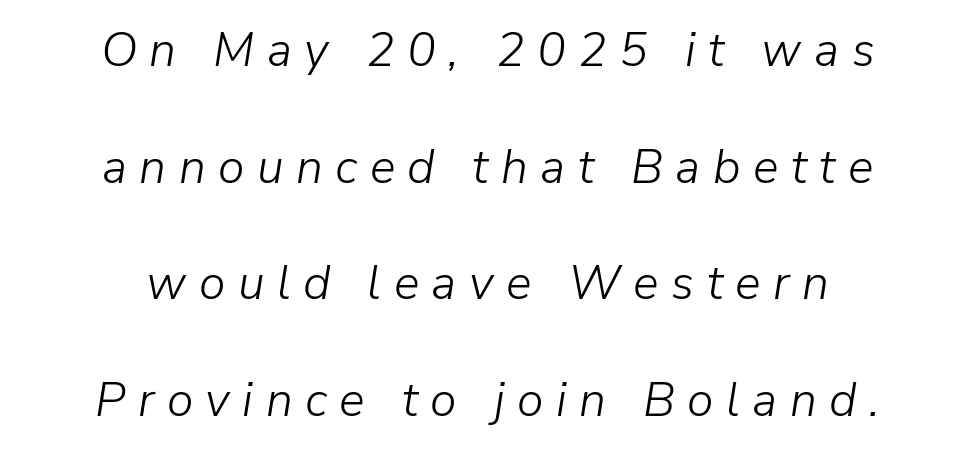
The image shows 48 px light type, italic (leaning right); set centered, loose line spacing (2.43x), unusually wide letter spacing (+0.26 em), not underlined; low stroke contrast and a medium x-height.
